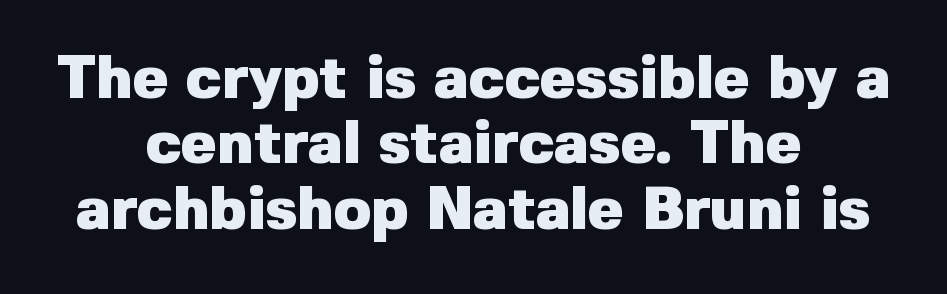
{"serif": "no", "italic": "no", "bold": "yes", "weight": "heavy", "width": "normal", "stroke_contrast": "low", "x_height": "medium", "monospaced": "no", "underline": "no", "align": "center", "line_spacing": "tight", "line_spacing_ratio": 1.09, "letter_spacing": "normal", "letter_spacing_em": 0.0, "glyph_px": 60}
